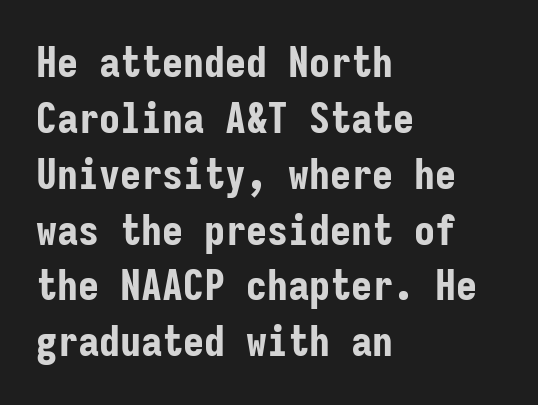
Decoration check: the copy has no underline. Does the weight exceed regular? Yes, all the way to bold. Characters follow at the spacing the type designer built in. Does the type have serifs? No, each stem ends abruptly. Fixed-width glyphs throughout — classic coding-font behaviour.
